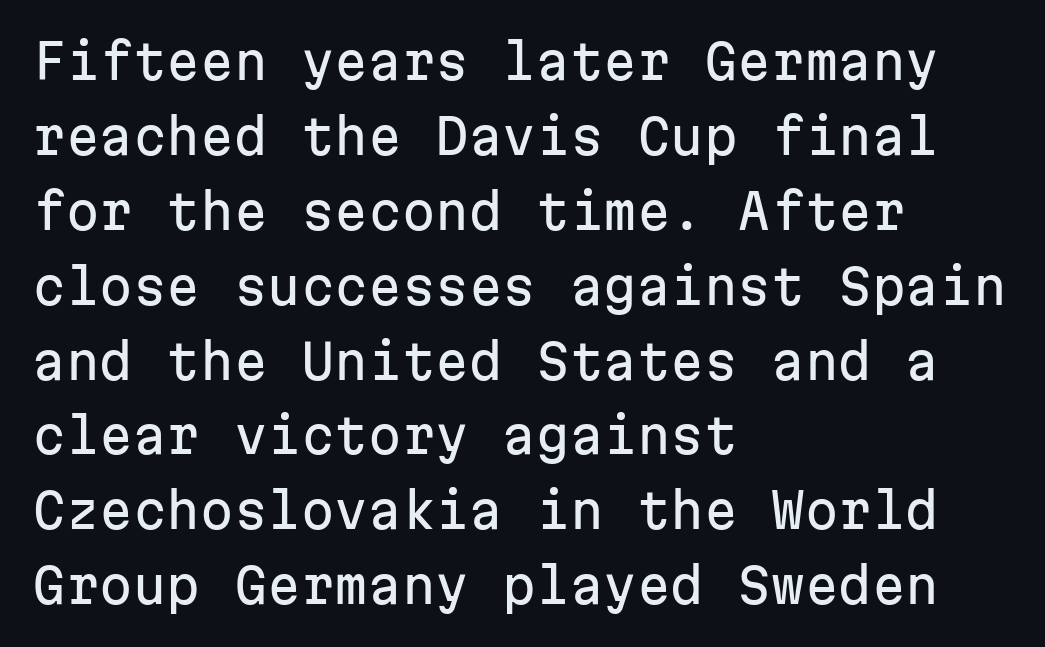
Q: Is the text italic (slanted)? A: No, it is upright.
Q: Is the typeface a serif or a sans-serif typeface? A: Sans-serif.
Q: Is the text underlined? A: No.
Q: How is the paragraph aligned? A: Left-aligned.
Q: Is the spacing between letters normal or unusually wide? A: Normal.
Q: Is the spacing between lines tight, normal or loose? A: Normal.
Q: Width (condensed, normal, or wide)? A: Normal.
Q: Stroke contrast? A: Low.
Q: x-height? A: Medium.
Q: Monospaced? A: Yes.
